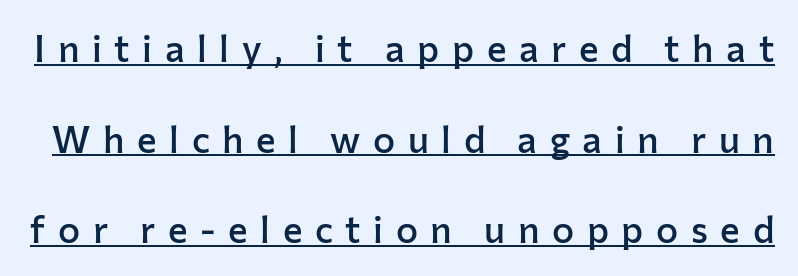
Q: Is the text bold? A: Semi-bold.
Q: Is the text italic (slanted)? A: No, it is upright.
Q: Is the typeface a serif or a sans-serif typeface? A: Sans-serif.
Q: Is the text underlined? A: Yes.
Q: Is the spacing between letters normal or unusually wide? A: Unusually wide.
Q: Is the spacing between lines tight, normal or loose? A: Loose.
Q: Width (condensed, normal, or wide)? A: Normal.
Q: Stroke contrast? A: Low.
Q: x-height? A: Medium.
Q: Monospaced? A: No.
